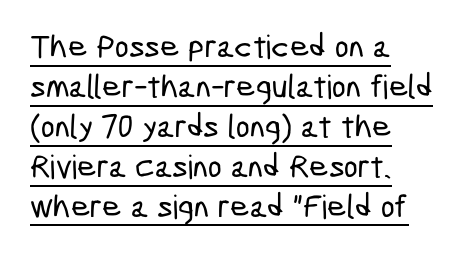
The image shows 33 px condensed sans-serif type; set left-aligned, line spacing 1.21x, normal letter spacing, underlined; low stroke contrast and a medium x-height.
